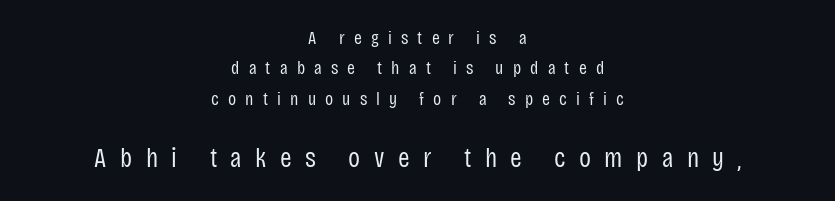
Q: Is the text bold? A: No.
Q: Is the text italic (slanted)? A: No, it is upright.
Q: Is the typeface a serif or a sans-serif typeface? A: Sans-serif.
Q: Is the text underlined? A: No.
Q: How is the paragraph aligned? A: Centered.
Q: Is the spacing between letters normal or unusually wide? A: Unusually wide.
Q: Is the spacing between lines tight, normal or loose? A: Normal.
Q: Which block of text is set in a larger size, the first (top) or the second (bottom)? A: The second (bottom) one.
Q: Width (condensed, normal, or wide)? A: Condensed.
Q: Stroke contrast? A: Low.
Q: x-height? A: Large.
Q: Monospaced? A: No.
